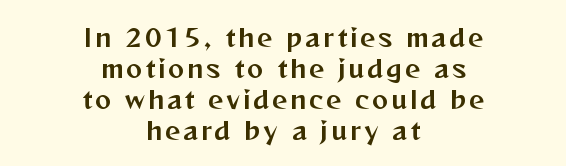
The lines sit at an ordinary, default distance from one another. Each row of text sits above clean, open space. Horizontally, the lines are justified to the midpoint only. If you drew a line through each stem, it would be perfectly vertical.
